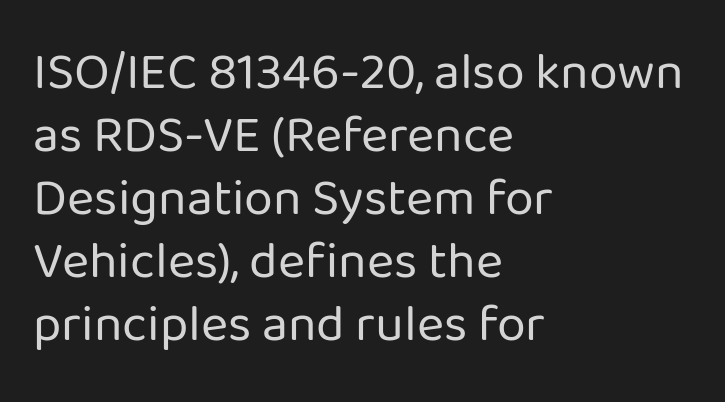
The image shows 52 px regular-weight sans-serif type, upright; set left-aligned, line spacing 1.21x, normal letter spacing, not underlined; low stroke contrast and a medium x-height.
